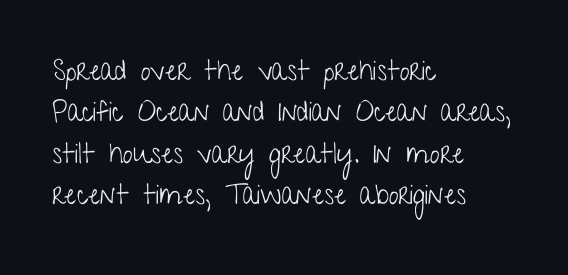
Type style note: lacks serifs. Upright lettering throughout. Which margin do the lines hug? The left one — the right edge is uneven. Heaviness? Minimal to ordinary, like unemphasized prose. A typesetter would call this proportional, since set widths differ per character.
